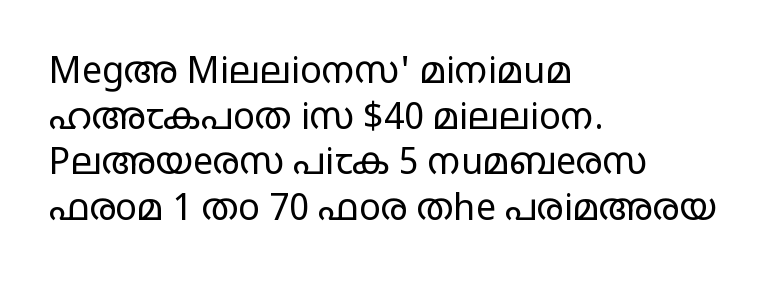
The image shows 36 px regular-weight, wide sans-serif type, upright; set left-aligned, normal line spacing (1.27x), normal letter spacing, not underlined; low stroke contrast and a large x-height.
